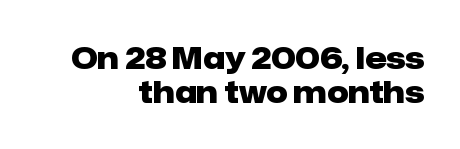
The image shows 30 px heavy sans-serif type, upright; set right-aligned, tight line spacing (1.12x), normal letter spacing, not underlined; low stroke contrast and a medium x-height.
